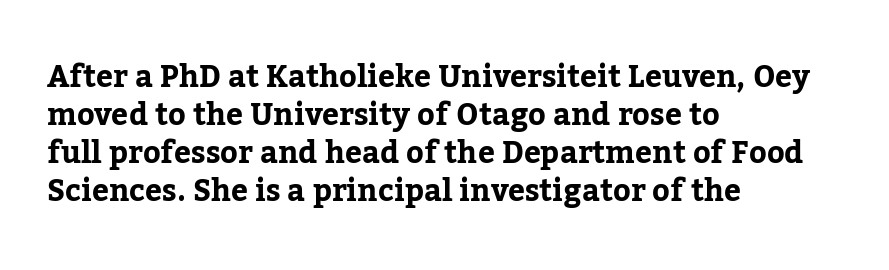
The vertical gap from one line to the next is medium. Unlike a clean sans, this face finishes its strokes with serifs. Posture: vertical. The area under the type is left untouched.
